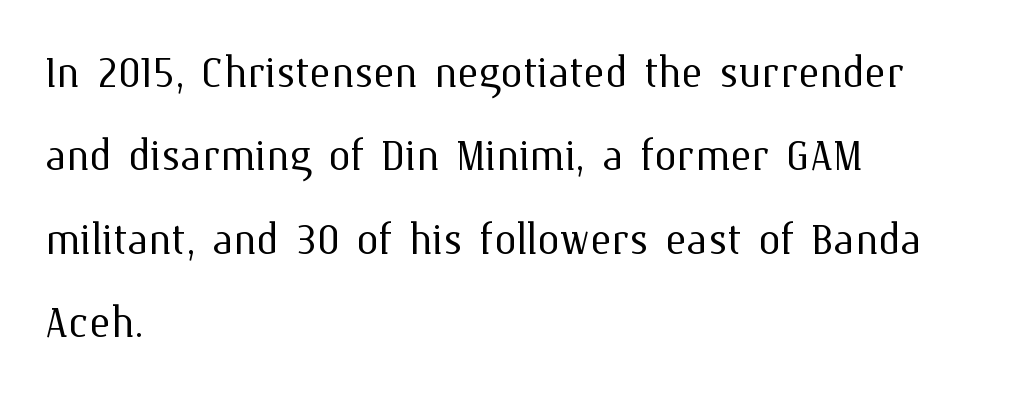
The image shows 56 px light type, upright; set left-aligned, normal line spacing (1.49x), normal letter spacing, not underlined; medium stroke contrast and a medium x-height.
